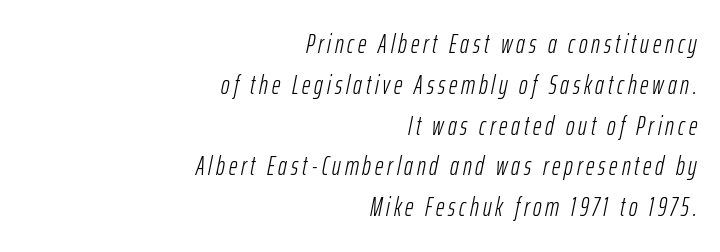
{"italic": "yes", "lean": "right", "slant_degrees": 12, "bold": "no", "underline": "no", "align": "right", "line_spacing": "normal", "line_spacing_ratio": 1.57, "glyph_px": 26}
